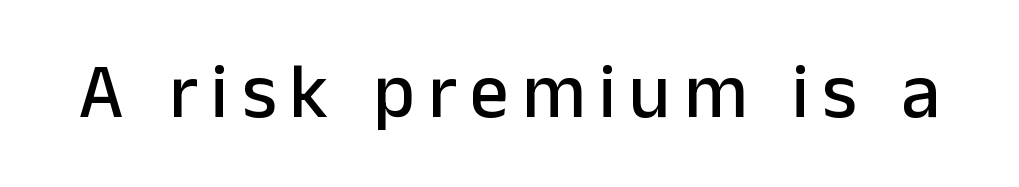
{"serif": "no", "italic": "no", "width": "normal", "stroke_contrast": "low", "x_height": "medium", "monospaced": "no", "underline": "no", "glyph_px": 77}
